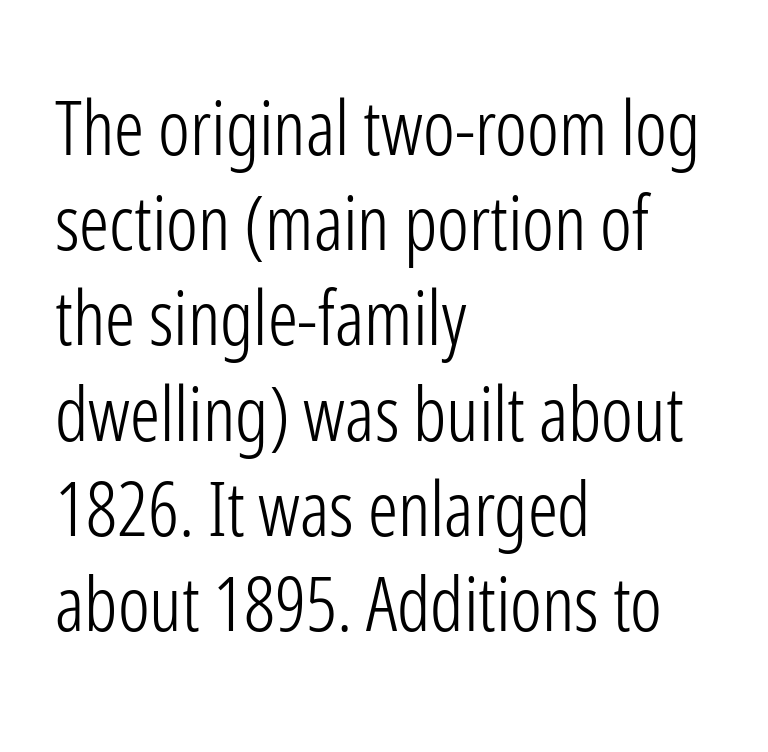
Q: Is the text bold? A: No.
Q: Is the text italic (slanted)? A: No, it is upright.
Q: Is the typeface a serif or a sans-serif typeface? A: Sans-serif.
Q: Is the text underlined? A: No.
Q: How is the paragraph aligned? A: Left-aligned.
Q: Is the spacing between letters normal or unusually wide? A: Normal.
Q: Is the spacing between lines tight, normal or loose? A: Normal.
Q: Width (condensed, normal, or wide)? A: Condensed.
Q: Stroke contrast? A: Low.
Q: x-height? A: Medium.
Q: Monospaced? A: No.
